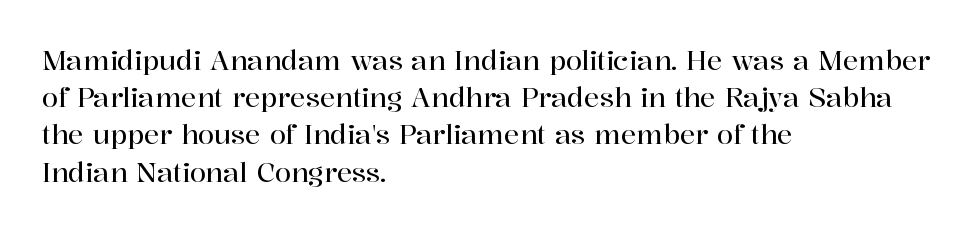
Q: Is the text italic (slanted)? A: No, it is upright.
Q: Is the text underlined? A: No.
Q: How is the paragraph aligned? A: Left-aligned.
Q: Is the spacing between letters normal or unusually wide? A: Normal.
Q: Is the spacing between lines tight, normal or loose? A: Normal.
